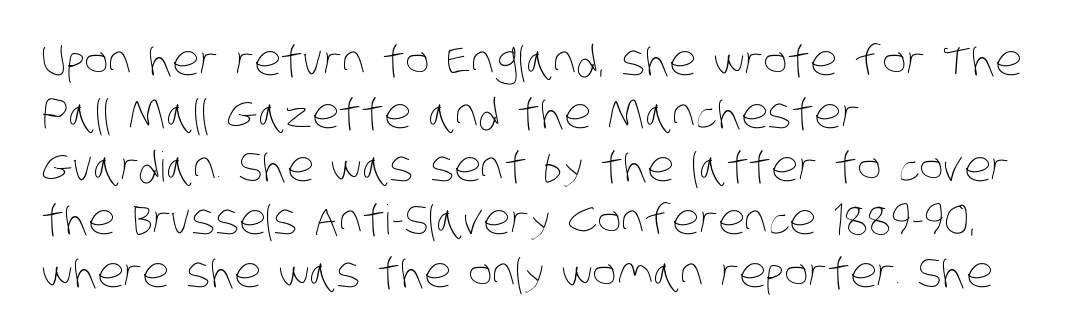
Q: Is the text bold? A: No.
Q: Is the text underlined? A: No.
Q: How is the paragraph aligned? A: Left-aligned.
Q: Is the spacing between letters normal or unusually wide? A: Normal.
Q: Is the spacing between lines tight, normal or loose? A: Normal.
Q: Width (condensed, normal, or wide)? A: Condensed.
Q: Stroke contrast? A: Low.
Q: x-height? A: Large.
Q: Monospaced? A: No.
